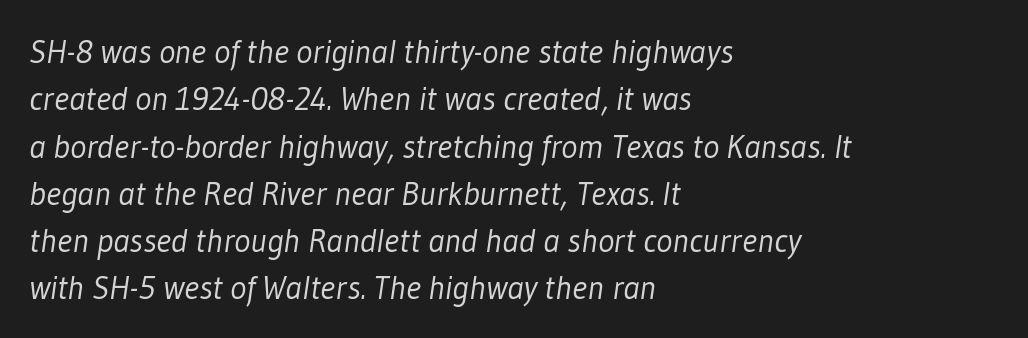
{"serif": "no", "bold": "no", "weight": "light", "width": "condensed", "stroke_contrast": "low", "x_height": "medium", "monospaced": "no", "underline": "no", "align": "left", "line_spacing": "normal", "line_spacing_ratio": 1.39, "letter_spacing": "normal", "letter_spacing_em": 0.0, "glyph_px": 34}
